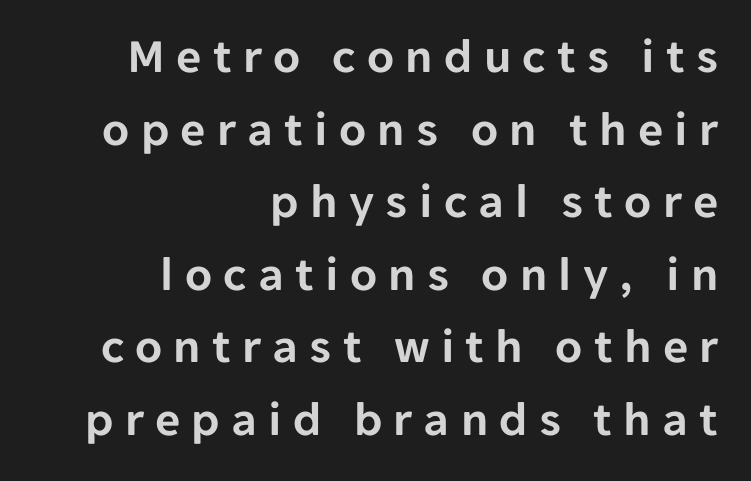
{"serif": "no", "italic": "no", "width": "normal", "stroke_contrast": "low", "x_height": "medium", "monospaced": "no", "underline": "no", "align": "right", "line_spacing": "normal", "line_spacing_ratio": 1.48, "letter_spacing": "wide", "letter_spacing_em": 0.23, "glyph_px": 49}
